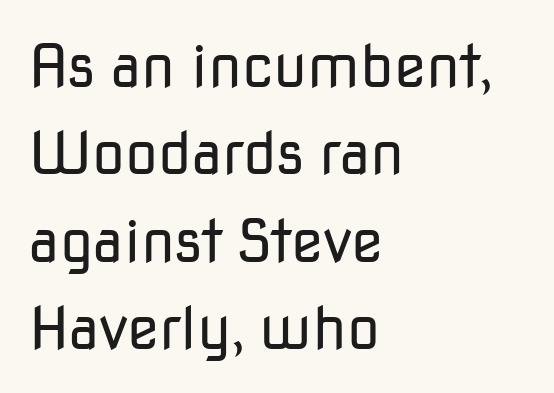
Q: Is the text bold? A: No.
Q: Is the text italic (slanted)? A: No, it is upright.
Q: Is the typeface a serif or a sans-serif typeface? A: Sans-serif.
Q: Is the text underlined? A: No.
Q: How is the paragraph aligned? A: Left-aligned.
Q: Is the spacing between letters normal or unusually wide? A: Normal.
Q: Is the spacing between lines tight, normal or loose? A: Normal.
Q: Width (condensed, normal, or wide)? A: Normal.
Q: Stroke contrast? A: Low.
Q: x-height? A: Medium.
Q: Monospaced? A: No.
